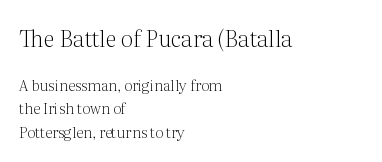
Q: Is the text bold? A: No.
Q: Is the text italic (slanted)? A: No, it is upright.
Q: Is the text underlined? A: No.
Q: How is the paragraph aligned? A: Left-aligned.
Q: Is the spacing between letters normal or unusually wide? A: Normal.
Q: Is the spacing between lines tight, normal or loose? A: Normal.
Q: Which block of text is set in a larger size, the first (top) or the second (bottom)? A: The first (top) one.
